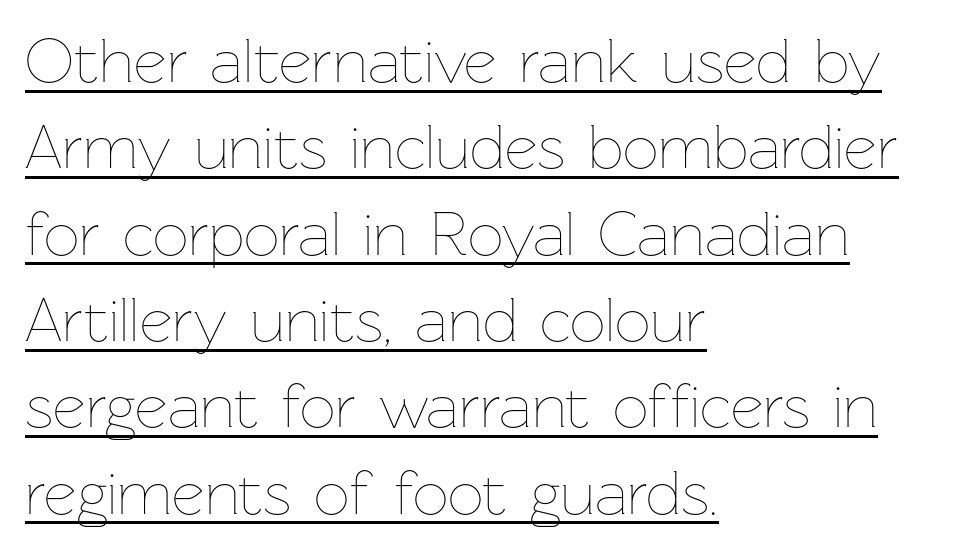
{"italic": "no", "bold": "no", "weight": "thin", "width": "normal", "stroke_contrast": "low", "x_height": "medium", "monospaced": "no", "underline": "yes", "align": "left", "line_spacing": "normal", "line_spacing_ratio": 1.37, "letter_spacing": "normal", "letter_spacing_em": 0.0, "glyph_px": 63}
